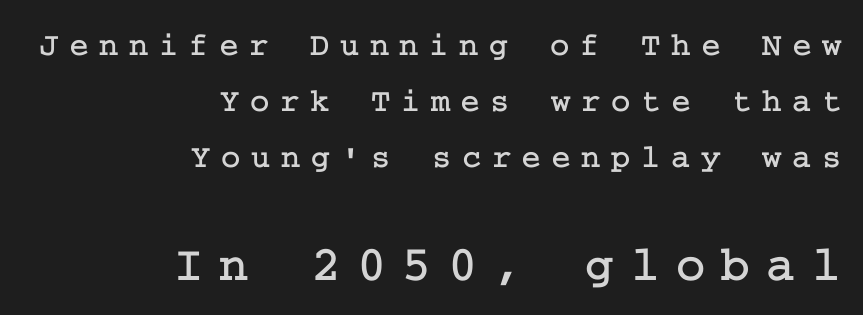
The image shows 50 px serif type, upright; set right-aligned, normal line spacing (1.7x), unusually wide letter spacing (+0.32 em), not underlined; the second (bottom) block is 1.52x larger; low stroke contrast and a medium x-height.
